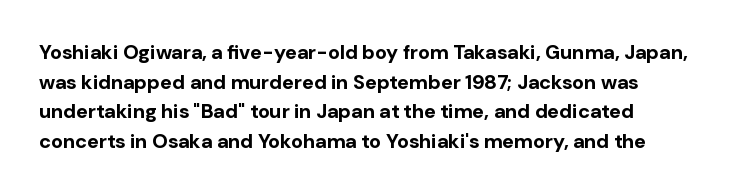
The image shows 20 px bold type, upright; set left-aligned, normal line spacing (1.48x), normal letter spacing, not underlined.
